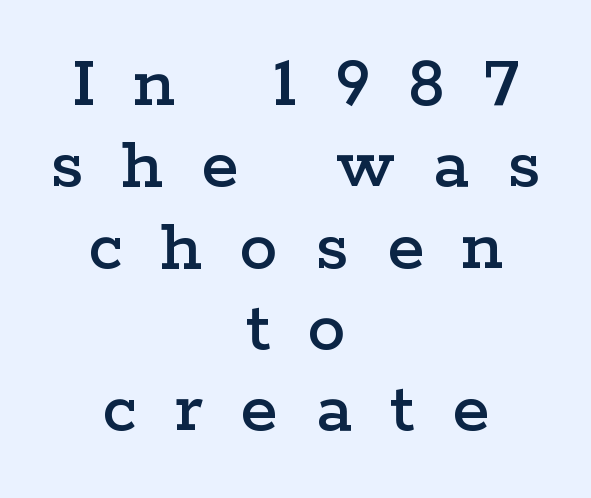
The image shows 76 px wide serif type, upright; set centered, tight line spacing (1.07x), unusually wide letter spacing (+0.5 em), not underlined; low stroke contrast and a medium x-height.
